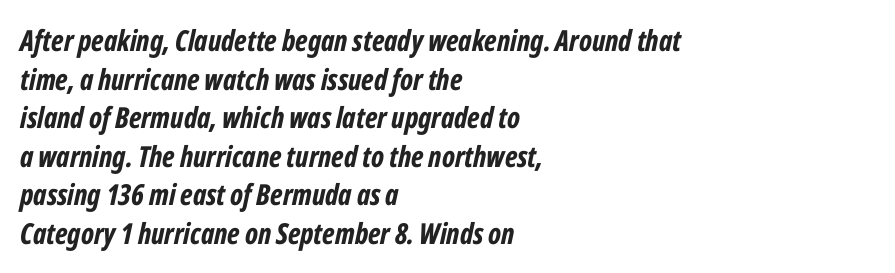
Q: Is the text bold? A: Yes.
Q: Is the text italic (slanted)? A: Yes, it leans right by about 12 degrees.
Q: Is the text underlined? A: No.
Q: How is the paragraph aligned? A: Left-aligned.
Q: Is the spacing between letters normal or unusually wide? A: Normal.
Q: Is the spacing between lines tight, normal or loose? A: Normal.
Q: Width (condensed, normal, or wide)? A: Condensed.
Q: Stroke contrast? A: Low.
Q: x-height? A: Medium.
Q: Monospaced? A: No.
